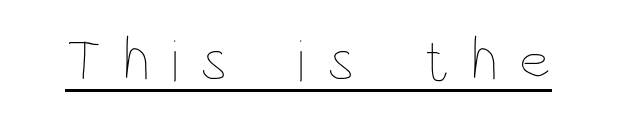
Q: Is the text bold? A: No.
Q: Is the text italic (slanted)? A: No, it is upright.
Q: Is the text underlined? A: Yes.
Q: Is the spacing between letters normal or unusually wide? A: Unusually wide.
Q: Width (condensed, normal, or wide)? A: Condensed.
Q: Stroke contrast? A: Low.
Q: x-height? A: Large.
Q: Monospaced? A: No.
